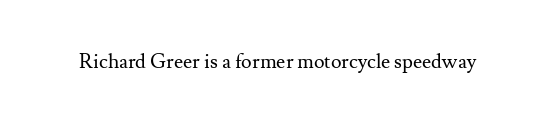
{"italic": "no", "bold": "no", "underline": "no", "letter_spacing": "normal", "letter_spacing_em": 0.0, "glyph_px": 20}
